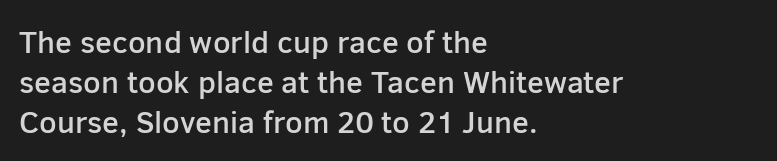
The rendering uses a moderate line-height, typical for paragraphs. The rendering keeps characters at their native spacing. When letters stand straight like this, we call the style roman or upright. Its strokes are somewhat broadened, the hallmark of semibold type. This sample has the flowing, uneven cadence of proportional lettering. The type family on display is of the sans-serif kind.
